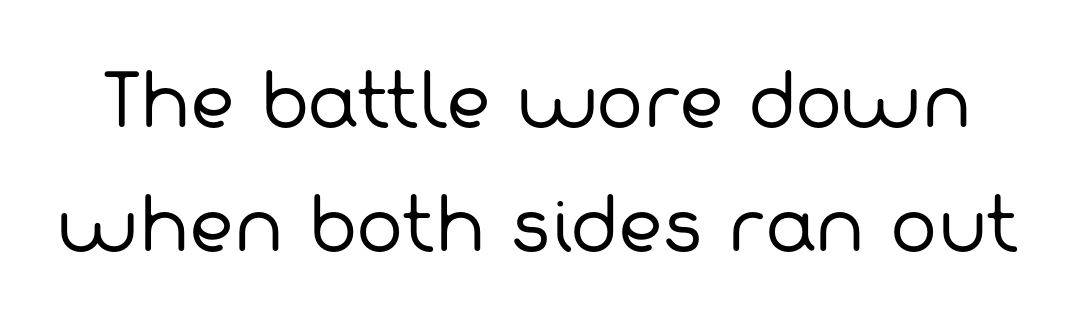
Q: Is the text bold? A: No.
Q: Is the typeface a serif or a sans-serif typeface? A: Sans-serif.
Q: Is the text underlined? A: No.
Q: Is the spacing between letters normal or unusually wide? A: Normal.
Q: Width (condensed, normal, or wide)? A: Normal.
Q: Stroke contrast? A: Low.
Q: x-height? A: Medium.
Q: Monospaced? A: No.
